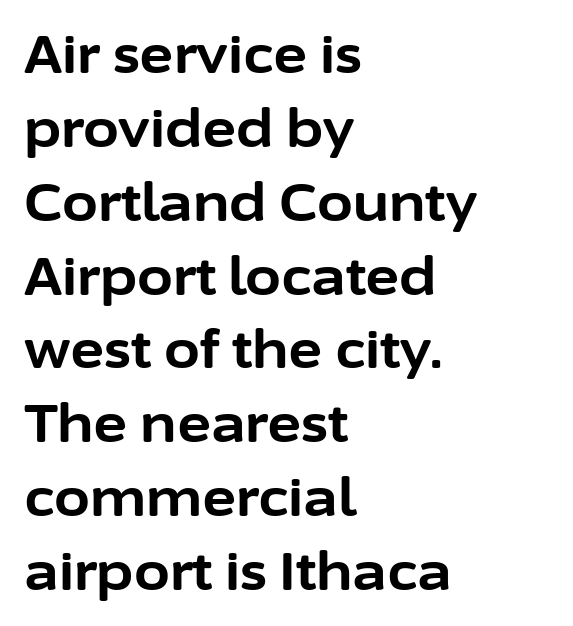
{"serif": "no", "italic": "no", "bold": "yes", "weight": "bold", "width": "normal", "stroke_contrast": "low", "x_height": "medium", "monospaced": "no", "underline": "no", "align": "left", "line_spacing": "normal", "line_spacing_ratio": 1.42, "letter_spacing": "normal", "letter_spacing_em": 0.0, "glyph_px": 52}
